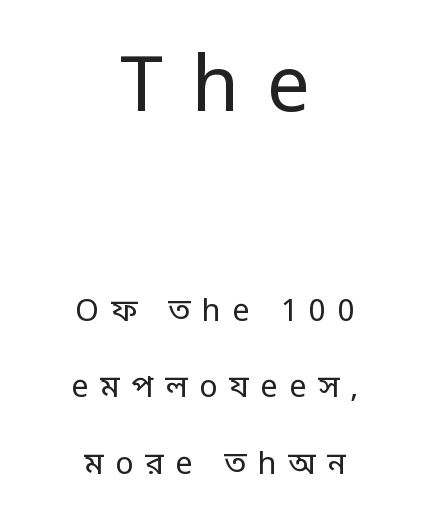
The setting favours the middle, as headings and verse often do. No heavy texture on the line: the type isn't bold. Do the letters lean? They stand straight. Caption: upper text group enlarged, lower text group reduced.
